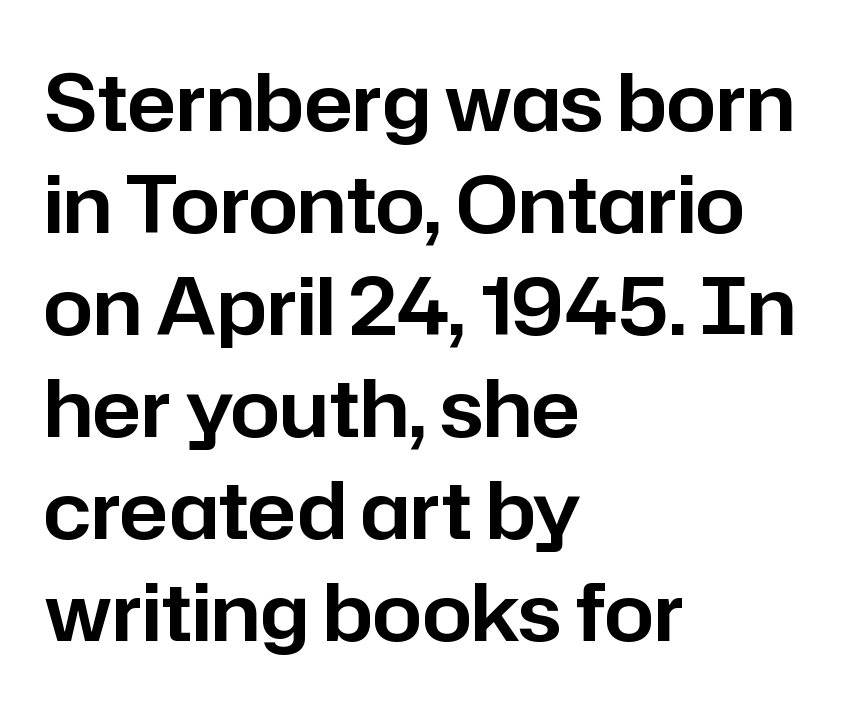
The image shows 79 px sans-serif type, upright; set left-aligned, normal line spacing (1.29x), normal letter spacing, not underlined; low stroke contrast and a medium x-height.
